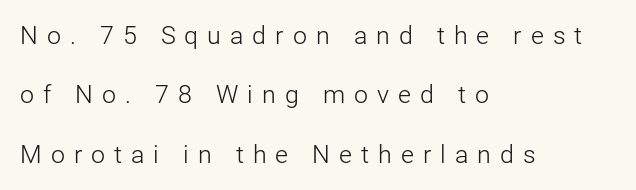
Q: Is the text bold? A: No.
Q: Is the text italic (slanted)? A: No, it is upright.
Q: Is the text underlined? A: No.
Q: How is the paragraph aligned? A: Left-aligned.
Q: Is the spacing between letters normal or unusually wide? A: Unusually wide.
Q: Is the spacing between lines tight, normal or loose? A: Loose.
